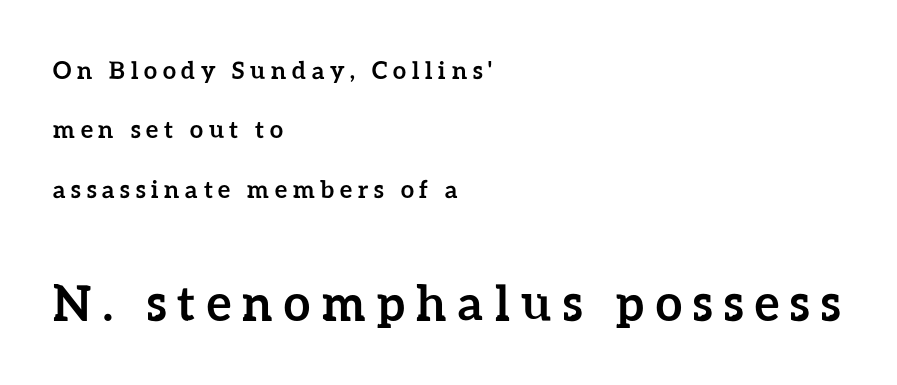
{"italic": "no", "bold": "yes", "weight": "semibold", "width": "normal", "stroke_contrast": "low", "x_height": "medium", "monospaced": "no", "underline": "no", "align": "left", "line_spacing": "loose", "line_spacing_ratio": 2.47, "letter_spacing": "wide", "letter_spacing_em": 0.24, "larger_block": "second", "size_ratio": 2.0, "glyph_px": 48}
